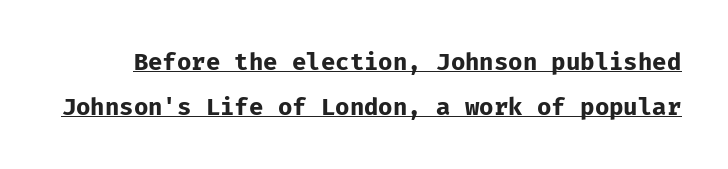
What decoration does the sample have? An underline. Caption: standard tracking, unaltered. The glyphs have the mass of a bold cut. Characters remain perfectly vertical along every line.
